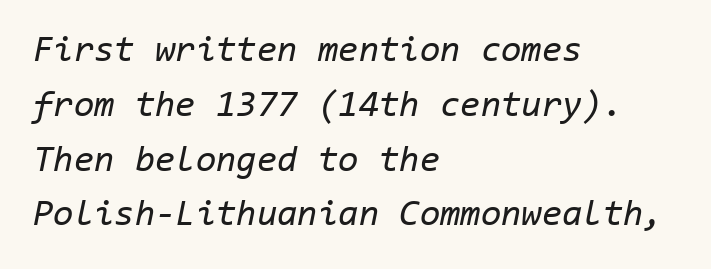
You could count columns in this text — the font is strictly monospaced. Typeset ragged right — the left edge is the straight one. The type is set solid horizontally, with unmodified tracking. The typography opts for an oblique posture over an upright one. Is the type heavy? It reads as light-to-regular instead.
